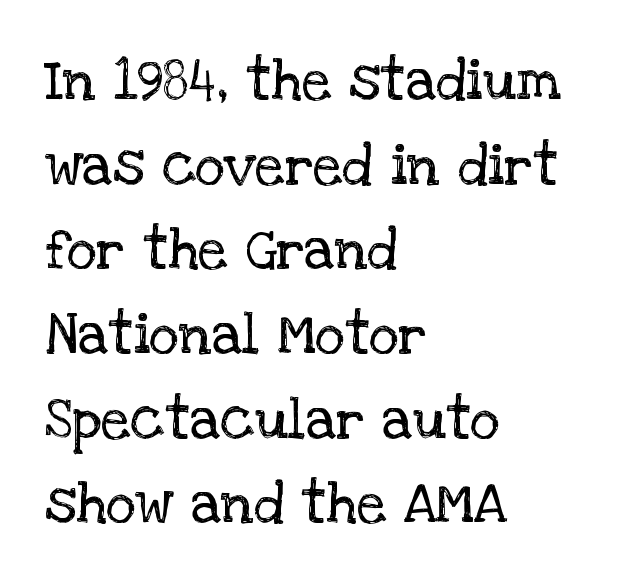
You could not count columns in this text — the font is proportionally spaced. The lettering holds an erect, upright posture throughout. The rag falls on the right side of this text block. Line spacing here is normal.
